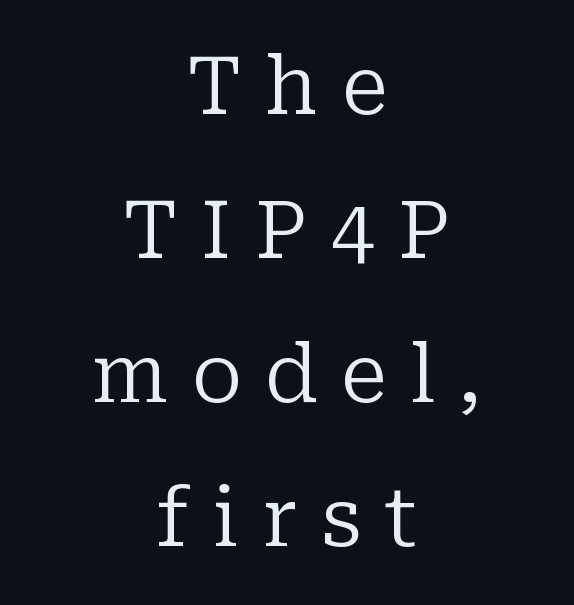
Q: Is the text bold? A: No.
Q: Is the text italic (slanted)? A: No, it is upright.
Q: Is the typeface a serif or a sans-serif typeface? A: Serif.
Q: Is the text underlined? A: No.
Q: How is the paragraph aligned? A: Centered.
Q: Is the spacing between letters normal or unusually wide? A: Unusually wide.
Q: Width (condensed, normal, or wide)? A: Normal.
Q: Stroke contrast? A: Low.
Q: x-height? A: Medium.
Q: Monospaced? A: No.
